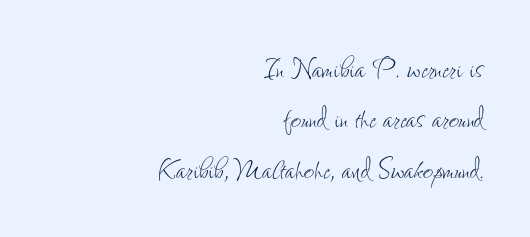
{"bold": "no", "weight": "thin", "width": "condensed", "stroke_contrast": "low", "x_height": "small", "monospaced": "no", "underline": "no", "align": "right", "line_spacing": "normal", "line_spacing_ratio": 1.4, "letter_spacing": "normal", "letter_spacing_em": 0.0, "glyph_px": 36}
